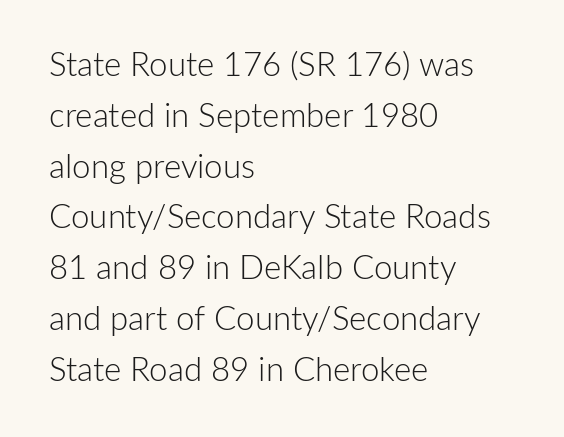
The image shows 33 px light sans-serif type, upright; set left-aligned, normal line spacing (1.54x), normal letter spacing, not underlined; low stroke contrast and a medium x-height.
